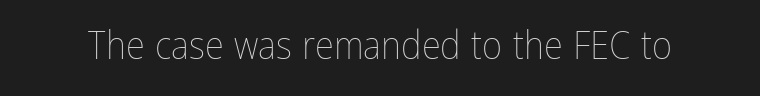
Q: Is the text bold? A: No.
Q: Is the text italic (slanted)? A: No, it is upright.
Q: Is the text underlined? A: No.
Q: Is the spacing between letters normal or unusually wide? A: Normal.
Q: Width (condensed, normal, or wide)? A: Condensed.
Q: Stroke contrast? A: Low.
Q: x-height? A: Medium.
Q: Monospaced? A: No.
